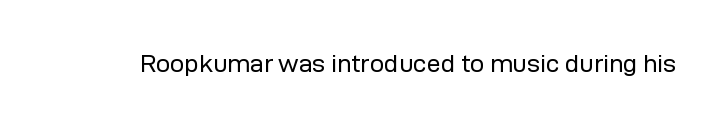
The image shows 25 px text type, upright; set normal letter spacing, not underlined.
